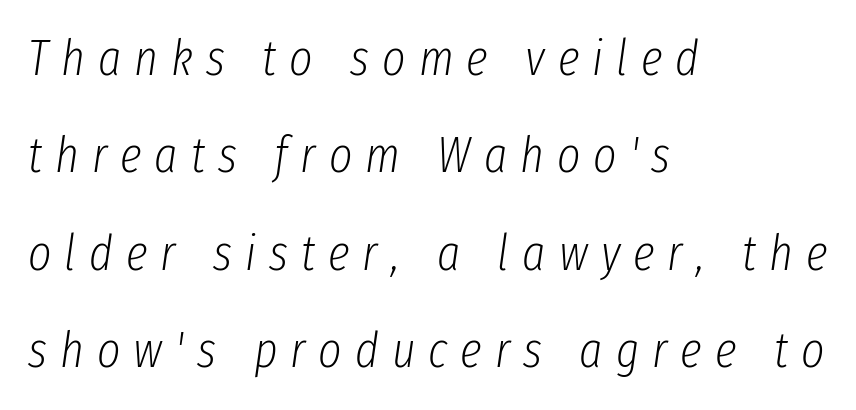
{"italic": "yes", "lean": "right", "slant_degrees": 8, "bold": "no", "weight": "light", "width": "condensed", "stroke_contrast": "low", "x_height": "medium", "monospaced": "no", "underline": "no", "align": "left", "line_spacing": "loose", "line_spacing_ratio": 1.95, "letter_spacing": "wide", "letter_spacing_em": 0.26, "glyph_px": 50}
